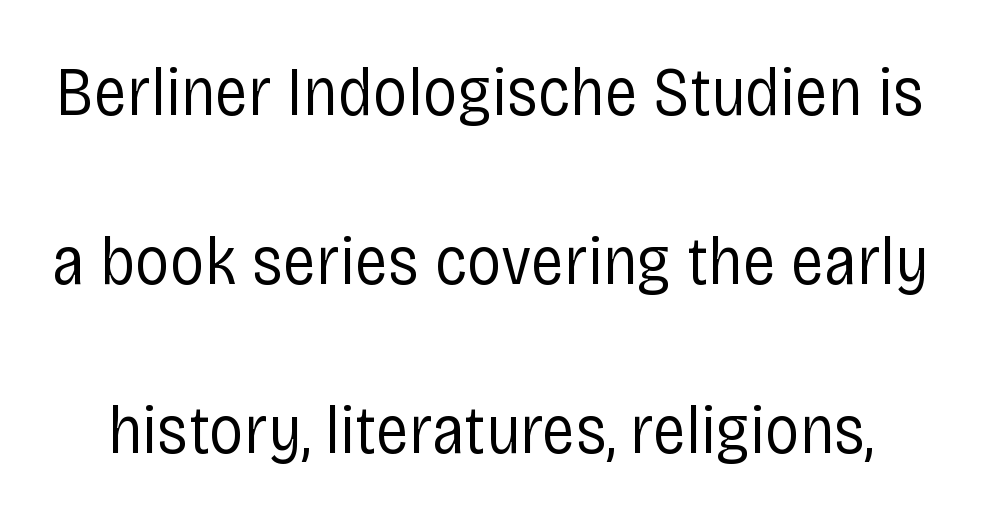
Spacing verdict: proportional, widths tailored to each character. This rendering features lettering with no underline. No extra ink here — the face is not bold. The type family on display is of the sans-serif kind. One glance says open: line gaps are wider than usual.
